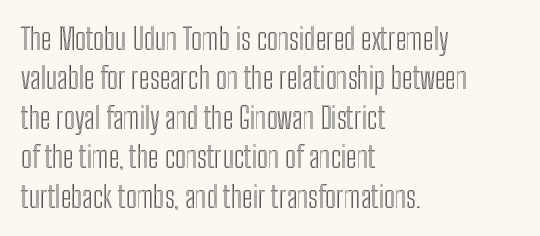
{"italic": "no", "width": "condensed", "x_height": "medium", "monospaced": "no", "underline": "no", "align": "left", "line_spacing": "normal", "line_spacing_ratio": 1.36, "letter_spacing": "normal", "letter_spacing_em": 0.0, "glyph_px": 29}
